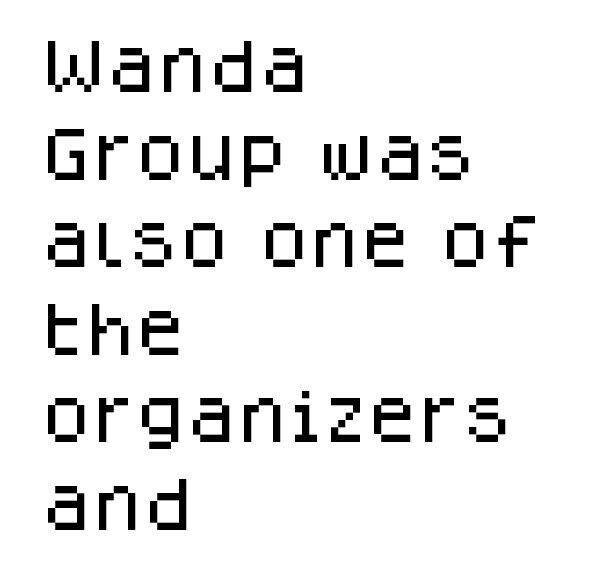
The image shows 58 px sans-serif type, upright; set left-aligned, normal line spacing (1.51x), normal letter spacing, not underlined; low stroke contrast and a large x-height.
